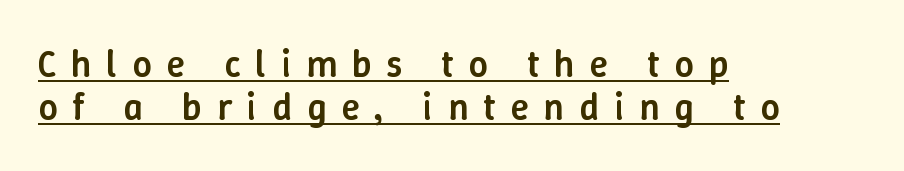
Inter-character spacing is expanded well beyond the font's built-in metrics. The lettering holds an erect, upright posture throughout. Vertical spacing — tight. One-word summary of the alignment: left.
